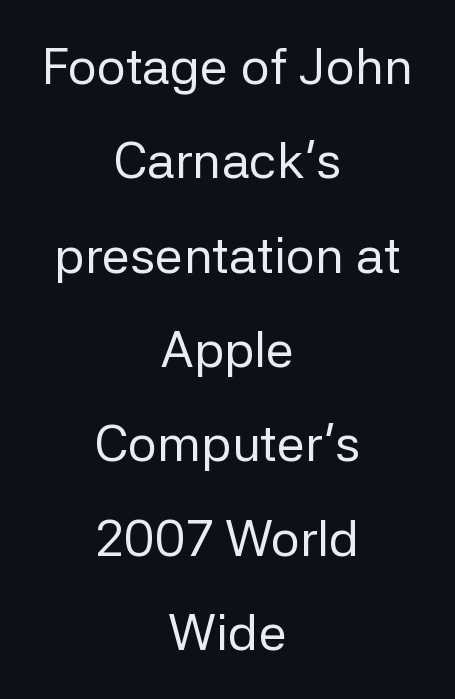
The image shows 51 px regular-weight sans-serif type, upright; set centered, line spacing 1.85x, normal letter spacing, not underlined; low stroke contrast and a medium x-height.
